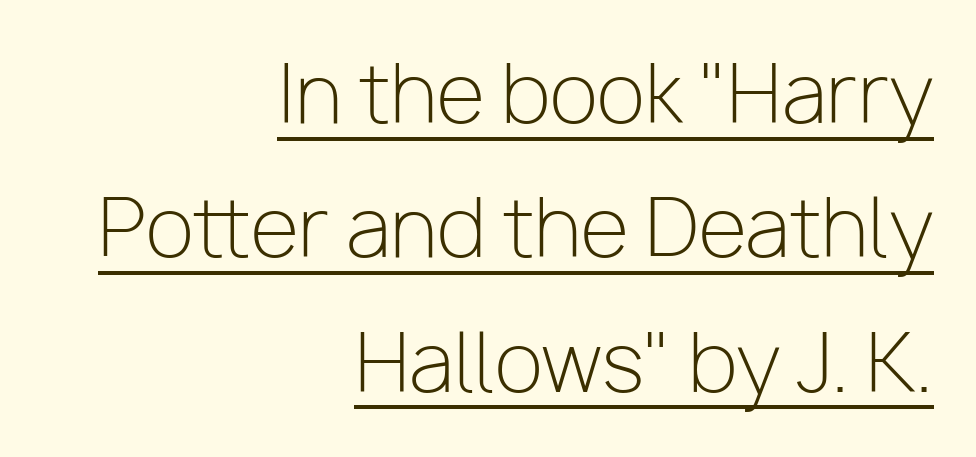
The face used here is proportionally spaced, like ordinary book or web type. Honestly, the row spacing looks completely unremarkable. Does the lettering tilt? It doesn't — this is upright. Casual observation: everything's shoved over to the right. Compared with typical body copy, the letter spacing here is the same. Stroke mass is kept to a normal reading level or below.
